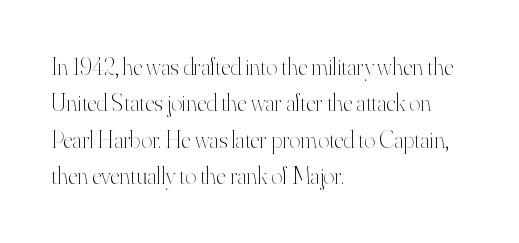
Q: Is the text bold? A: No.
Q: Is the text italic (slanted)? A: No, it is upright.
Q: Is the text underlined? A: No.
Q: How is the paragraph aligned? A: Left-aligned.
Q: Is the spacing between letters normal or unusually wide? A: Normal.
Q: Is the spacing between lines tight, normal or loose? A: Normal.
